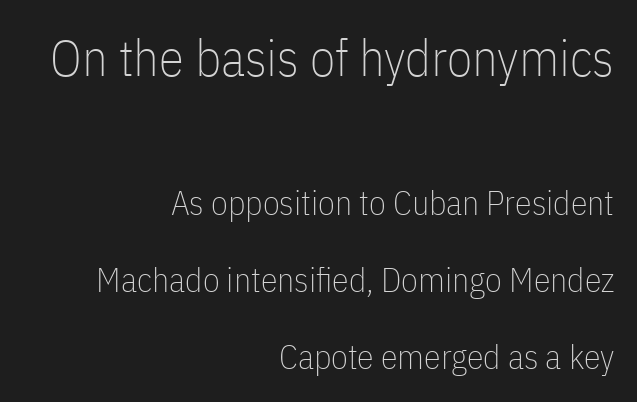
{"serif": "no", "italic": "no", "bold": "no", "weight": "thin", "width": "condensed", "stroke_contrast": "low", "x_height": "medium", "monospaced": "no", "underline": "no", "align": "right", "line_spacing": "loose", "line_spacing_ratio": 2.27, "letter_spacing": "normal", "letter_spacing_em": 0.0, "larger_block": "first", "size_ratio": 1.5, "glyph_px": 51}
